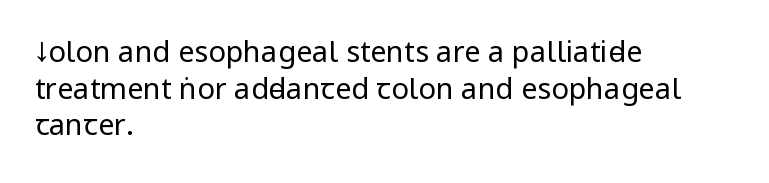
Q: Is the text bold? A: No.
Q: Is the text italic (slanted)? A: No, it is upright.
Q: Is the typeface a serif or a sans-serif typeface? A: Sans-serif.
Q: Is the text underlined? A: No.
Q: How is the paragraph aligned? A: Left-aligned.
Q: Is the spacing between letters normal or unusually wide? A: Normal.
Q: Is the spacing between lines tight, normal or loose? A: Normal.
Q: Width (condensed, normal, or wide)? A: Condensed.
Q: Stroke contrast? A: Low.
